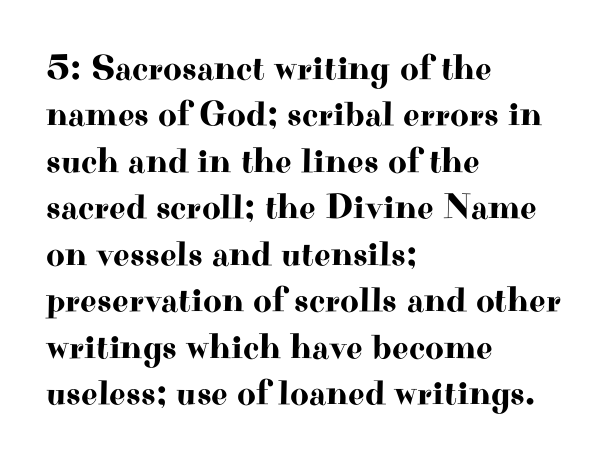
No italicization has been applied; the sample stays upright. The gaps between neighbouring characters are ordinary and unremarkable. The specimen omits any rule beneath the text block's lines. Summary of vertical rhythm: regular, with standard interline spacing.
